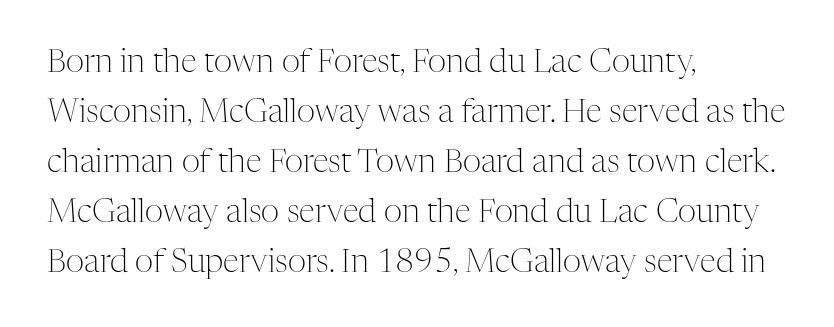
The image shows 32 px light serif type, upright; set left-aligned, normal line spacing (1.56x), normal letter spacing, not underlined; medium stroke contrast and a medium x-height.
